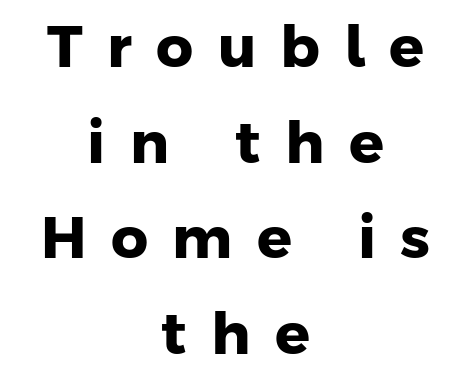
The image shows 58 px heavy sans-serif type; set centered, normal line spacing (1.65x), unusually wide letter spacing (+0.42 em), not underlined; low stroke contrast and a medium x-height.
